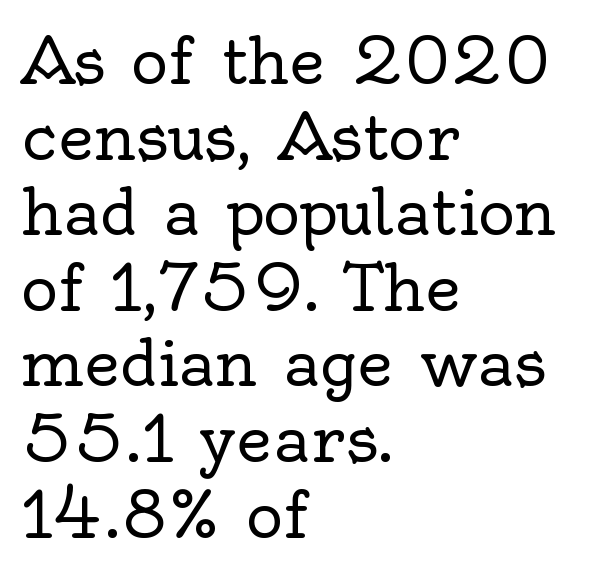
Q: Is the text bold? A: No.
Q: Is the text italic (slanted)? A: No, it is upright.
Q: Is the typeface a serif or a sans-serif typeface? A: Serif.
Q: Is the text underlined? A: No.
Q: How is the paragraph aligned? A: Left-aligned.
Q: Is the spacing between letters normal or unusually wide? A: Normal.
Q: Width (condensed, normal, or wide)? A: Normal.
Q: x-height? A: Small.
Q: Monospaced? A: No.
